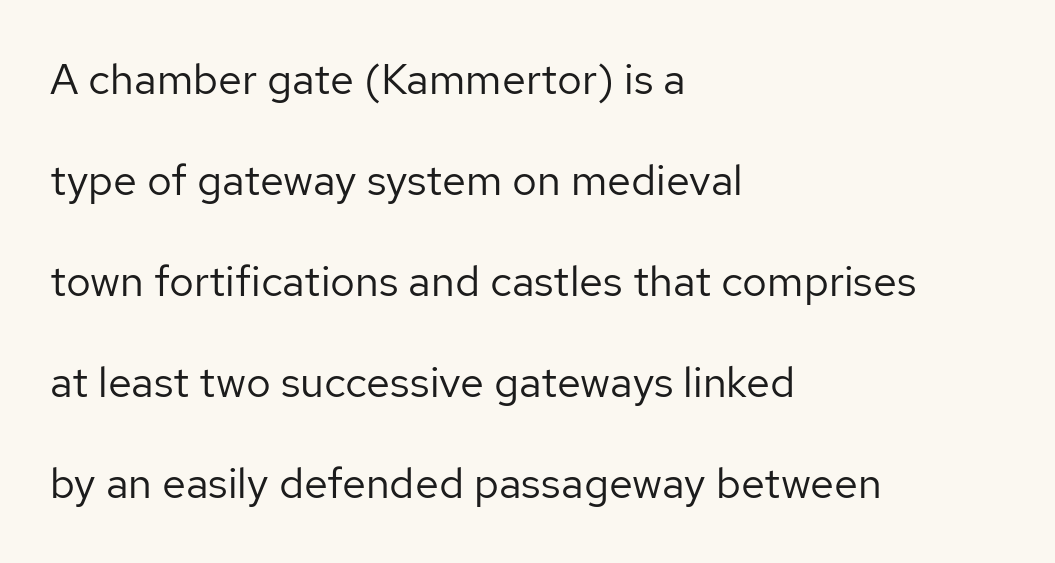
{"serif": "no", "italic": "no", "bold": "no", "weight": "regular", "width": "normal", "stroke_contrast": "low", "x_height": "medium", "monospaced": "no", "underline": "no", "align": "left", "line_spacing": "loose", "line_spacing_ratio": 2.35, "letter_spacing": "normal", "letter_spacing_em": 0.0, "glyph_px": 43}
